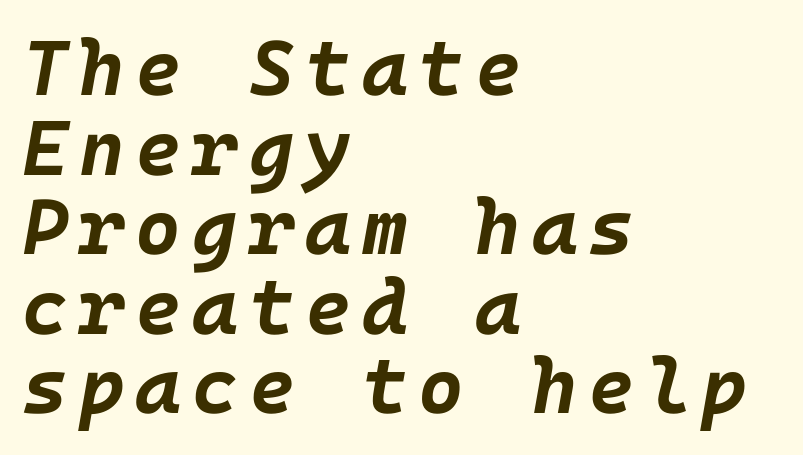
Baseline-to-baseline distance is barely more than the letter height. Beneath every word, the page is bare. Where is the straight margin? On the left. The whole block is typeset with a tilt. Emphasis by weight is at full strength: bold.
